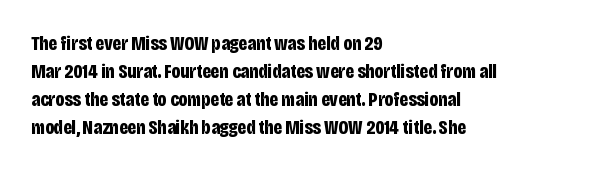
Its strokes are broad and dark, the hallmark of bold type. Plain, unruled lines of type. The paragraph shown leans on its left margin. Reading down the column, the eye jumps a familiar distance to each next line. Vertical strokes here are truly vertical.
